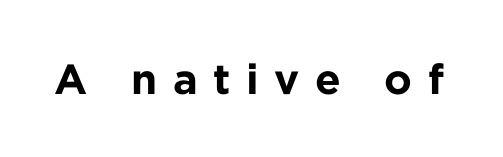
Q: Is the text bold? A: Yes.
Q: Is the text italic (slanted)? A: No, it is upright.
Q: Is the typeface a serif or a sans-serif typeface? A: Sans-serif.
Q: Is the text underlined? A: No.
Q: Is the spacing between letters normal or unusually wide? A: Unusually wide.
Q: Width (condensed, normal, or wide)? A: Normal.
Q: Stroke contrast? A: Low.
Q: x-height? A: Medium.
Q: Monospaced? A: No.
